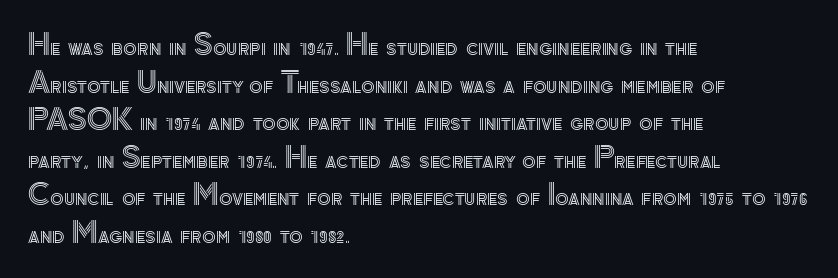
Q: Is the text italic (slanted)? A: No, it is upright.
Q: Is the text underlined? A: No.
Q: How is the paragraph aligned? A: Left-aligned.
Q: Is the spacing between letters normal or unusually wide? A: Normal.
Q: Is the spacing between lines tight, normal or loose? A: Normal.
Q: Width (condensed, normal, or wide)? A: Normal.
Q: x-height? A: Small.
Q: Monospaced? A: No.
